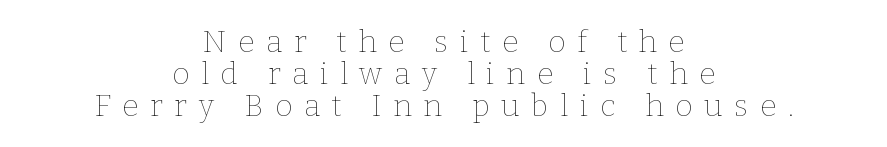
The image shows 30 px thin type, upright; set centered, tight line spacing (1.06x), unusually wide letter spacing (+0.39 em), not underlined; low stroke contrast and a medium x-height.
